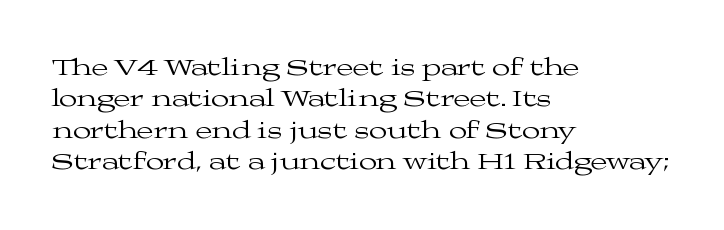
Q: Is the text bold? A: No.
Q: Is the text italic (slanted)? A: No, it is upright.
Q: Is the text underlined? A: No.
Q: How is the paragraph aligned? A: Left-aligned.
Q: Is the spacing between letters normal or unusually wide? A: Normal.
Q: Is the spacing between lines tight, normal or loose? A: Normal.
